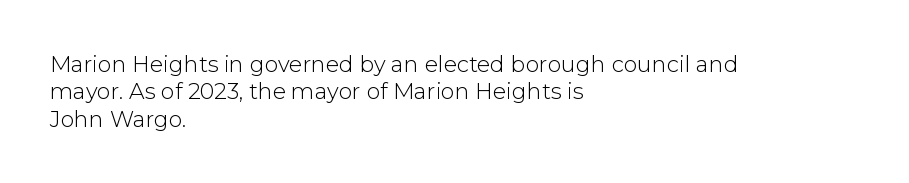
{"italic": "no", "bold": "no", "underline": "no", "align": "left", "line_spacing": "normal", "line_spacing_ratio": 1.25, "letter_spacing": "normal", "letter_spacing_em": 0.0, "glyph_px": 22}
